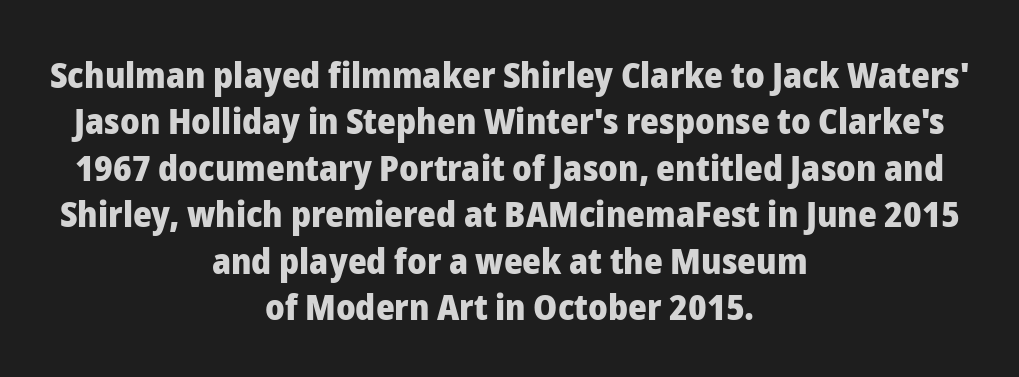
This sample uses plain, unmodified letter spacing. Descenders are the only things crossing below the line. Successive baselines arrive at the customary interval. When letters stand straight like this, we call the style roman or upright. The typeface chosen for these lines omits serifs. The sample has been set heavy, in full bold.
